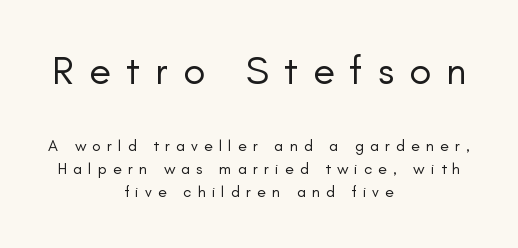
The image shows 40 px regular-weight sans-serif type, upright; set centered, normal line spacing (1.43x), unusually wide letter spacing (+0.38 em), not underlined; the first (top) block is 2.5x larger; low stroke contrast and a small x-height.
